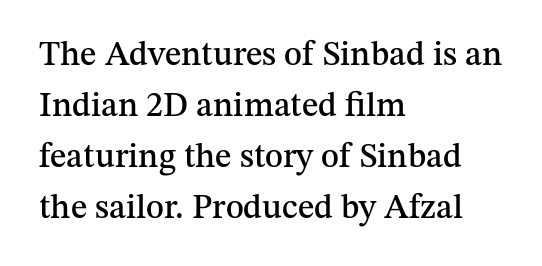
{"serif": "yes", "italic": "no", "width": "normal", "stroke_contrast": "medium", "x_height": "medium", "monospaced": "no", "underline": "no", "align": "left", "line_spacing": "normal", "line_spacing_ratio": 1.5, "letter_spacing": "normal", "letter_spacing_em": 0.0, "glyph_px": 34}
